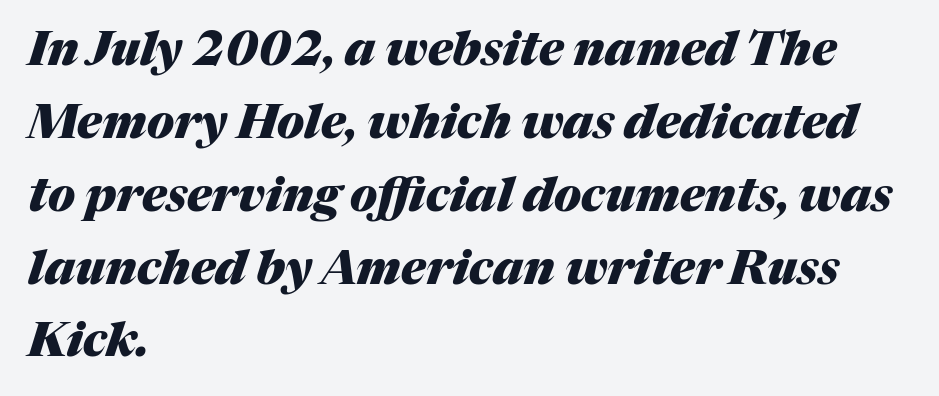
{"italic": "yes", "lean": "right", "slant_degrees": 17, "bold": "yes", "weight": "heavy", "width": "normal", "stroke_contrast": "medium", "x_height": "medium", "monospaced": "no", "underline": "no", "align": "left", "line_spacing": "normal", "line_spacing_ratio": 1.55, "letter_spacing": "normal", "letter_spacing_em": 0.0, "glyph_px": 47}
